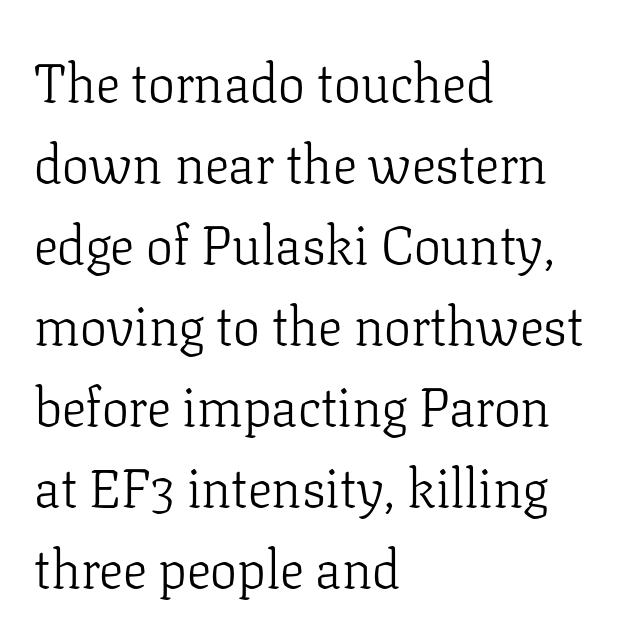
The image shows 54 px light serif type, upright; set left-aligned, normal line spacing (1.5x), normal letter spacing, not underlined; low stroke contrast and a medium x-height.
